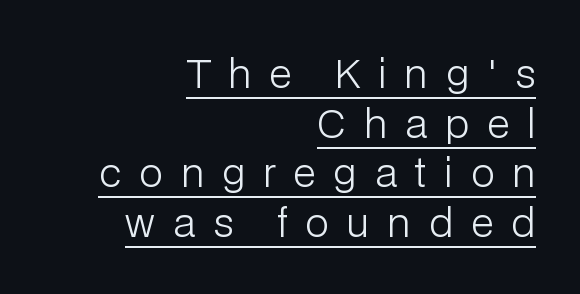
A continuous stroke trails under the words, as in a hyperlink. This reads as an unemphasized weight, regular at the heaviest. Leading matches the norm, producing a regular column. Honestly, the letter spacing is so wide it's the main thing you notice.
